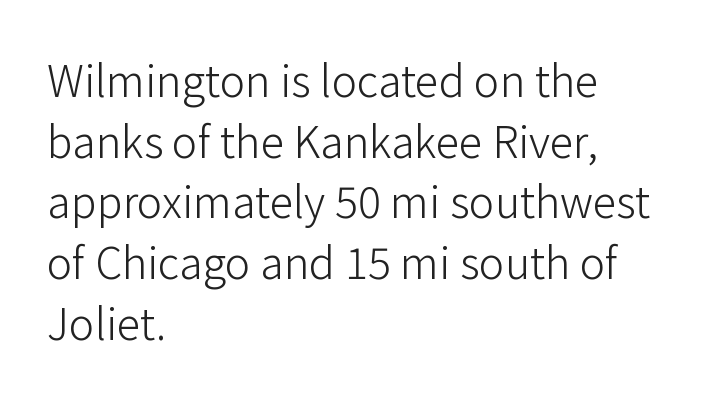
The image shows 43 px light sans-serif type, upright; set left-aligned, normal line spacing (1.41x), normal letter spacing, not underlined; low stroke contrast and a medium x-height.
